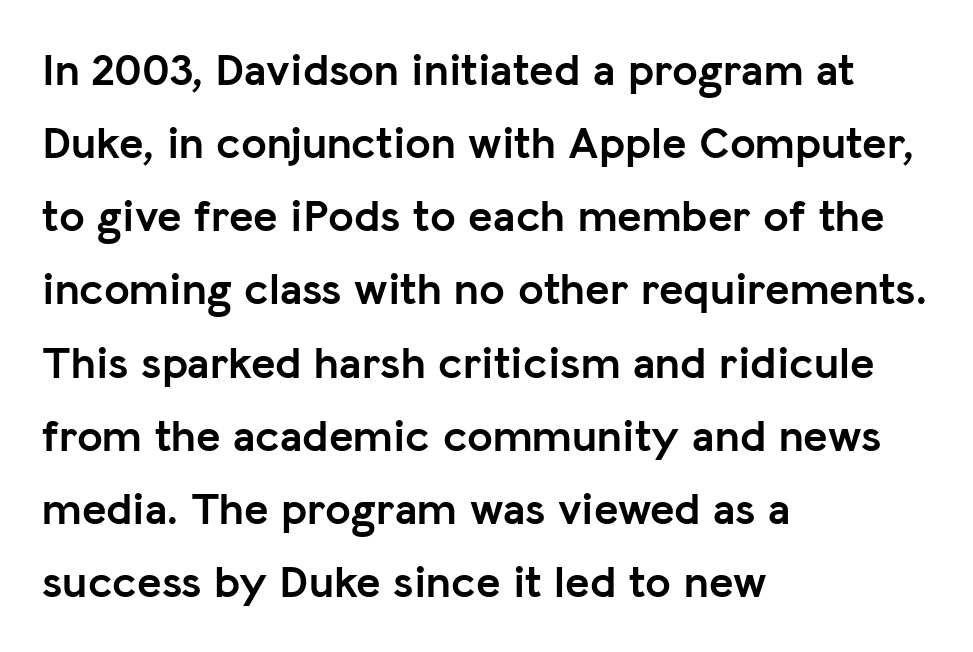
{"serif": "no", "italic": "no", "bold": "yes", "weight": "semibold", "width": "normal", "stroke_contrast": "low", "x_height": "medium", "monospaced": "no", "underline": "no", "align": "left", "line_spacing": "normal", "line_spacing_ratio": 1.59, "letter_spacing": "normal", "letter_spacing_em": 0.0, "glyph_px": 46}
